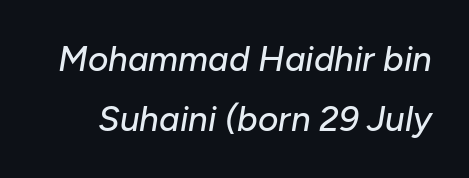
Q: Is the text italic (slanted)? A: Yes, it leans right by about 10 degrees.
Q: Is the text underlined? A: No.
Q: Is the spacing between letters normal or unusually wide? A: Normal.
Q: Width (condensed, normal, or wide)? A: Normal.
Q: Stroke contrast? A: Low.
Q: x-height? A: Medium.
Q: Monospaced? A: No.
